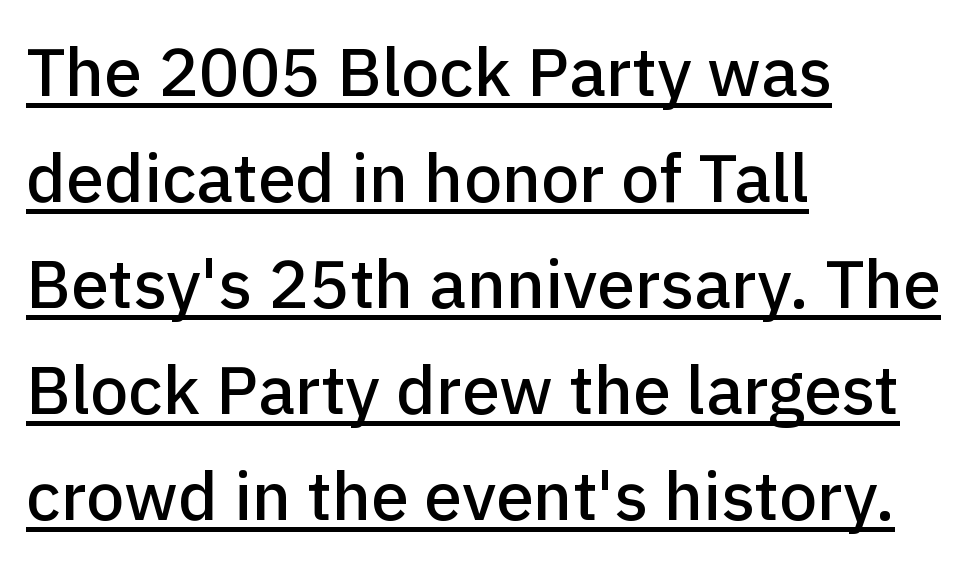
The typeface chosen for these lines omits serifs. The paragraph has a hard left edge and a soft right edge. The typography opts for an upright posture over an oblique one. This sample has the flowing, uneven cadence of proportional lettering. How would I describe the line gaps? Plain and ordinary.
